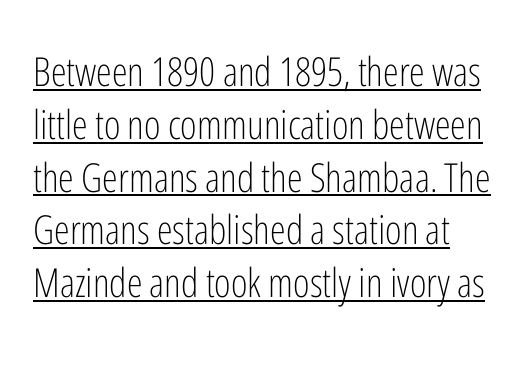
Q: Is the text bold? A: No.
Q: Is the text italic (slanted)? A: No, it is upright.
Q: Is the typeface a serif or a sans-serif typeface? A: Sans-serif.
Q: Is the text underlined? A: Yes.
Q: Is the spacing between letters normal or unusually wide? A: Normal.
Q: Is the spacing between lines tight, normal or loose? A: Normal.
Q: Width (condensed, normal, or wide)? A: Condensed.
Q: Stroke contrast? A: Low.
Q: x-height? A: Medium.
Q: Monospaced? A: No.
